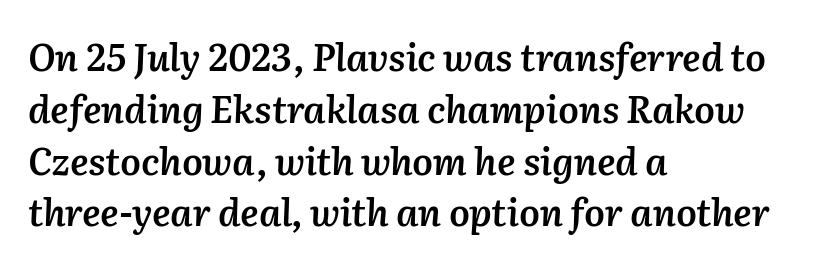
The image shows 37 px semibold type, italic (leaning right); set left-aligned, normal line spacing (1.4x), normal letter spacing, not underlined; medium stroke contrast and a medium x-height.
